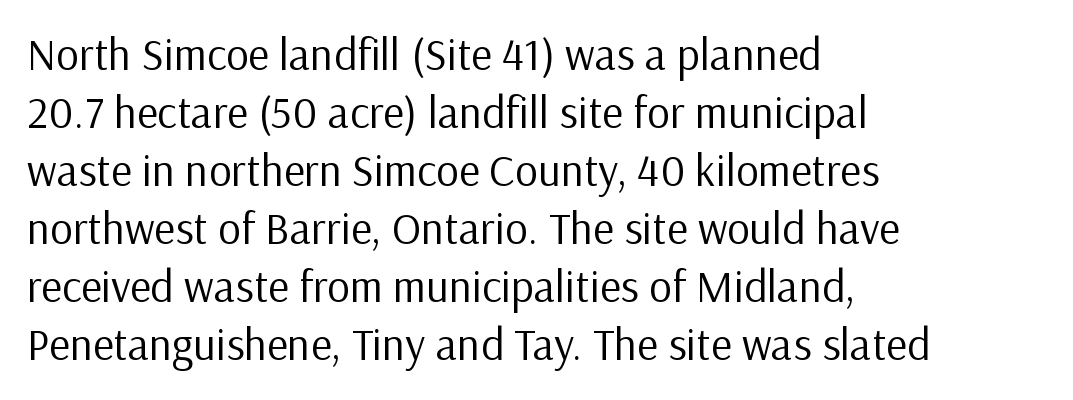
{"serif": "no", "italic": "no", "bold": "no", "weight": "regular", "width": "normal", "stroke_contrast": "low", "x_height": "medium", "monospaced": "no", "underline": "no", "align": "left", "line_spacing": "normal", "line_spacing_ratio": 1.29, "letter_spacing": "normal", "letter_spacing_em": 0.0, "glyph_px": 45}
